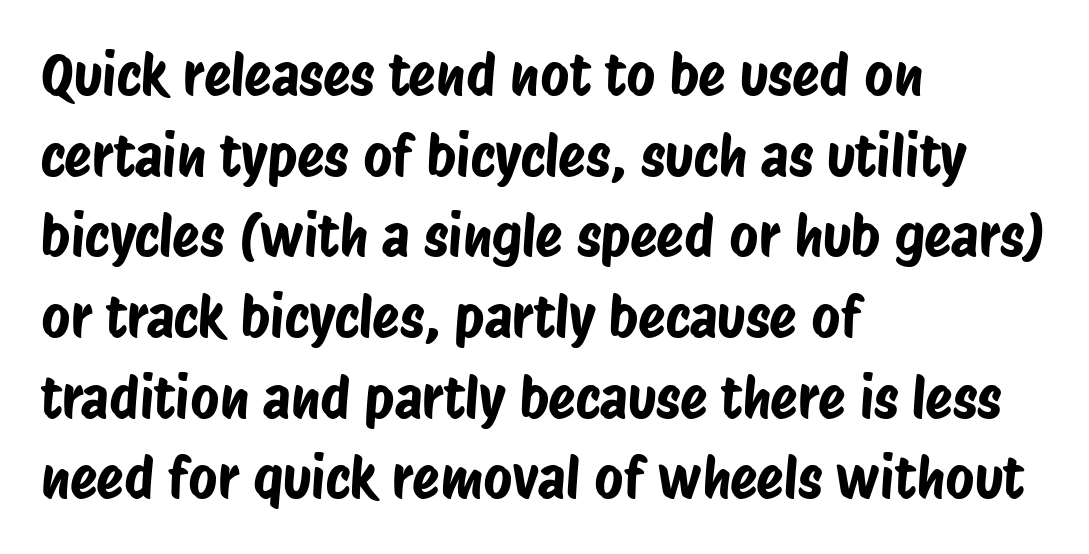
{"serif": "no", "width": "condensed", "stroke_contrast": "low", "x_height": "large", "monospaced": "no", "underline": "no", "align": "left", "line_spacing": "normal", "line_spacing_ratio": 1.44, "letter_spacing": "normal", "letter_spacing_em": 0.0, "glyph_px": 56}
